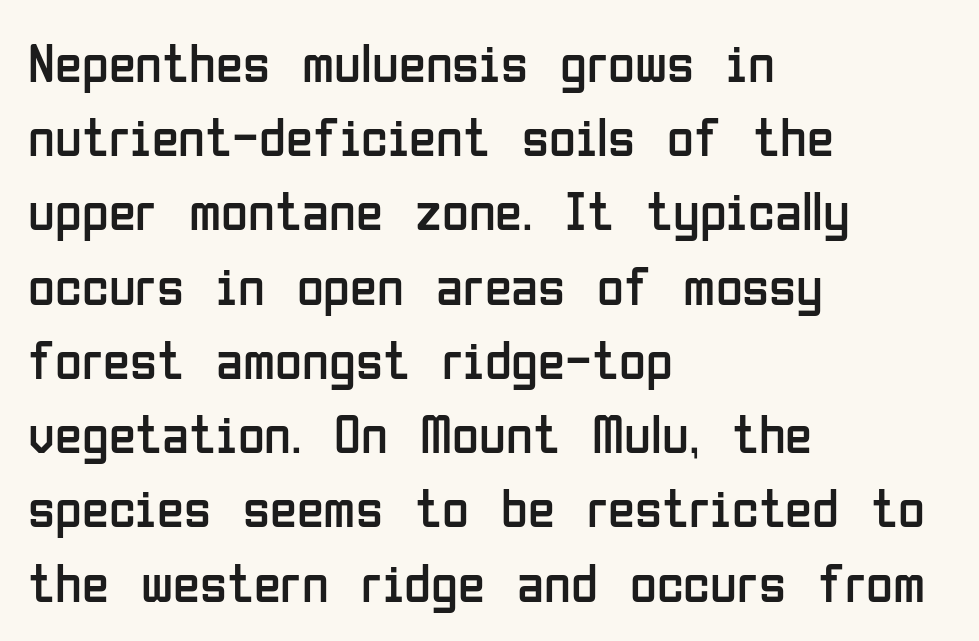
{"serif": "no", "italic": "no", "bold": "no", "weight": "regular", "width": "condensed", "stroke_contrast": "low", "x_height": "medium", "monospaced": "no", "underline": "no", "align": "left", "line_spacing": "normal", "line_spacing_ratio": 1.35, "letter_spacing": "normal", "letter_spacing_em": 0.0, "glyph_px": 55}
